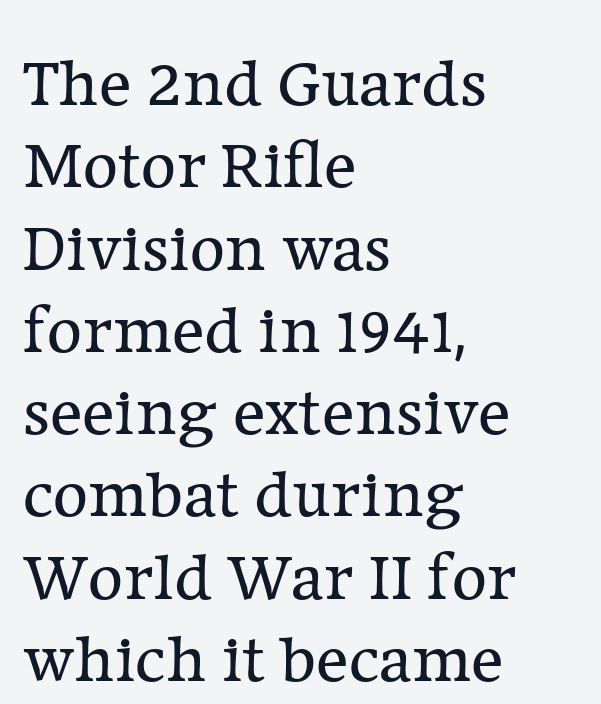
The image shows 68 px regular-weight serif type, upright; set left-aligned, line spacing 1.21x, normal letter spacing, not underlined; low stroke contrast and a medium x-height.
